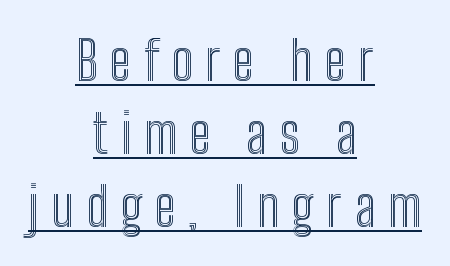
Decoration check: the copy is underlined. Neither beginnings nor endings align; midpoints do. This sample has the flowing, uneven cadence of proportional lettering. Posture: straight, roman, zero tilt.
